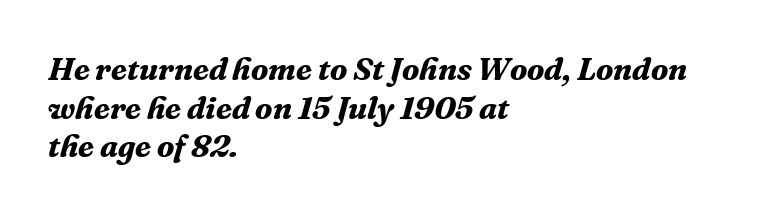
The passage shown is emphatically bold. Slanted lettering throughout. Spacing between characters is what you'd get straight out of the box. Is the block centered? No — it sits flush against the left margin. These lines are rendered in a variable-pitch font. A clean baseline with only descenders dipping below it.
